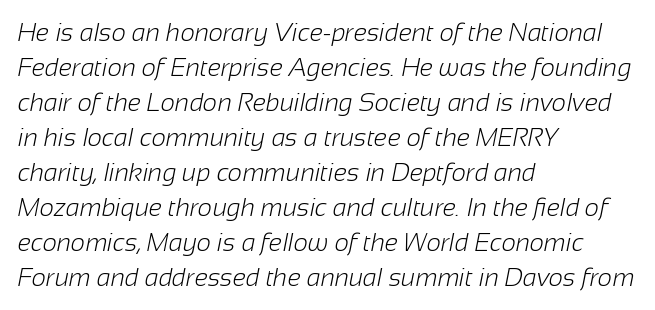
The image shows 25 px text type; set left-aligned, normal line spacing (1.4x), normal letter spacing, not underlined.
